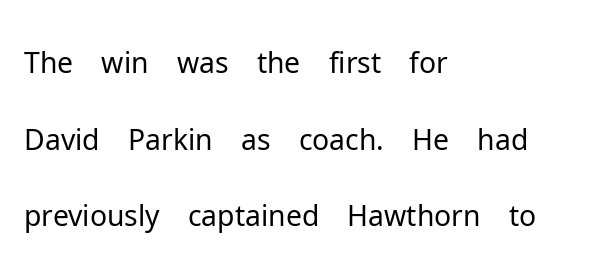
Serif or sans? Sans — the stroke terminals are bare. Ascenders rise straight up at ninety degrees. Standard letterfit; no display-style spreading of the glyphs. This sample has the flowing, uneven cadence of proportional lettering. The strip under each line holds only bare page. Layout note: lines flush left.
